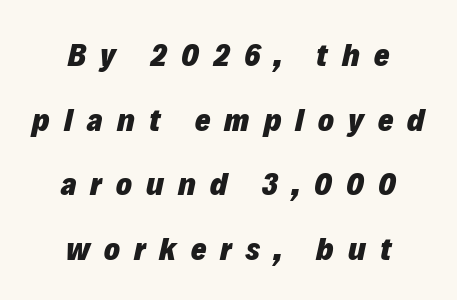
Q: Is the text bold? A: Yes.
Q: Is the text italic (slanted)? A: Yes, it leans right by about 12 degrees.
Q: Is the text underlined? A: No.
Q: How is the paragraph aligned? A: Centered.
Q: Is the spacing between letters normal or unusually wide? A: Unusually wide.
Q: Is the spacing between lines tight, normal or loose? A: Loose.
Q: Width (condensed, normal, or wide)? A: Normal.
Q: Stroke contrast? A: Low.
Q: x-height? A: Medium.
Q: Monospaced? A: No.
